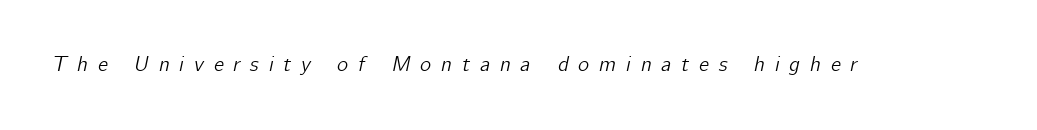
{"italic": "yes", "lean": "right", "slant_degrees": 12, "underline": "no", "letter_spacing": "wide", "letter_spacing_em": 0.47, "glyph_px": 21}
